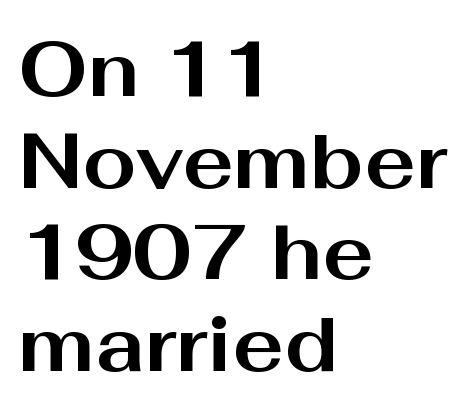
The type family on display is of the sans-serif kind. Do the characters align in a grid? No, the font is proportional. Clear beneath every line of the passage. The rag falls on the right side of this text block.
